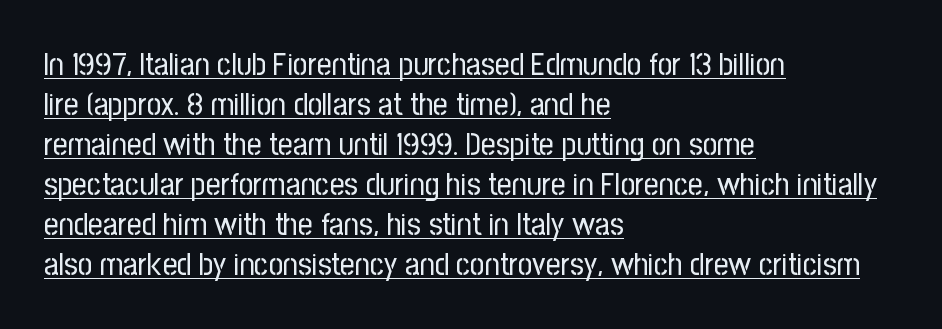
The image shows 32 px regular-weight, condensed sans-serif type, upright; set left-aligned, normal line spacing (1.25x), normal letter spacing, underlined; low stroke contrast and a medium x-height.
